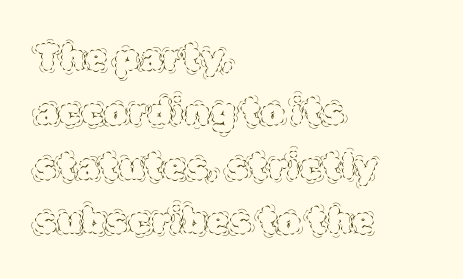
The image shows 37 px thin type, upright; set left-aligned, normal line spacing (1.47x), normal letter spacing, not underlined; a large x-height.
